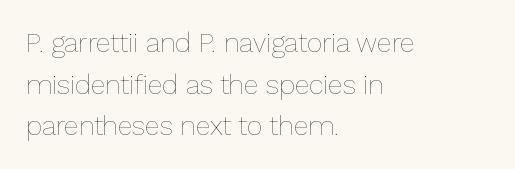
{"italic": "no", "bold": "no", "underline": "no", "align": "left", "line_spacing": "normal", "line_spacing_ratio": 1.54, "letter_spacing": "normal", "letter_spacing_em": 0.0, "glyph_px": 27}
